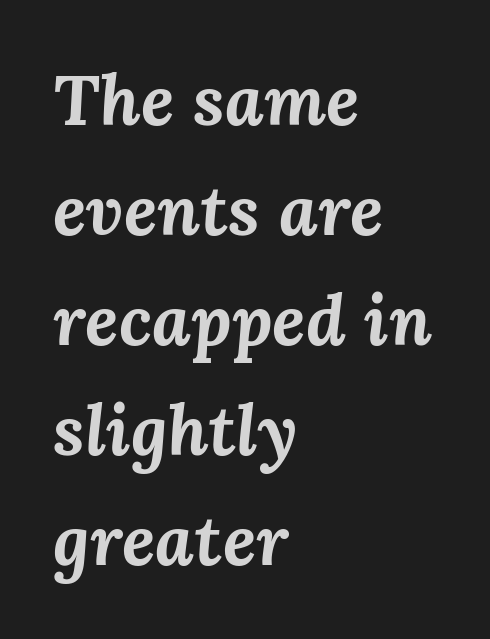
Bold? Absolutely — the strokes are thick and heavy. The rendering uses natural spacing where letterforms have individual widths. The lines in this sample share a left origin and differ only in where they stop. Letters rest on an invisible, unmarked baseline.
